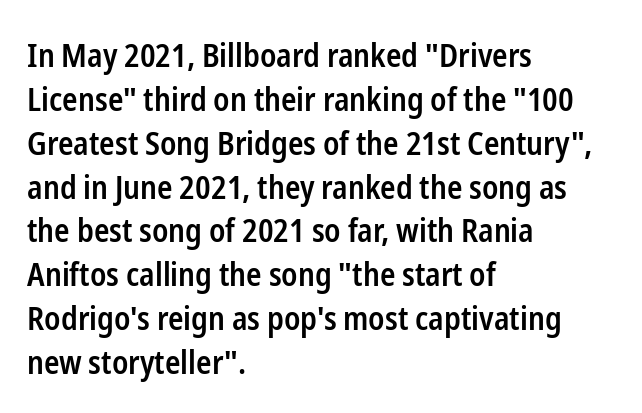
Q: Is the text bold? A: Semi-bold.
Q: Is the text italic (slanted)? A: No, it is upright.
Q: Is the typeface a serif or a sans-serif typeface? A: Sans-serif.
Q: Is the text underlined? A: No.
Q: How is the paragraph aligned? A: Left-aligned.
Q: Is the spacing between letters normal or unusually wide? A: Normal.
Q: Is the spacing between lines tight, normal or loose? A: Normal.
Q: Width (condensed, normal, or wide)? A: Condensed.
Q: Stroke contrast? A: Low.
Q: x-height? A: Medium.
Q: Monospaced? A: No.
